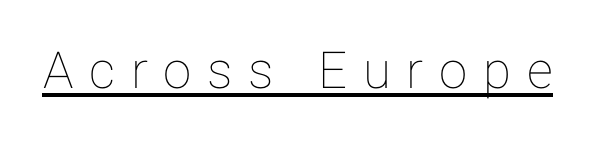
Note the varied advance widths — an 'i' is clearly narrower than an 'm'. Is the letter spacing exaggerated? Yes — the characters are pushed far apart. Descenders here cross a horizontal rule under the line. Style check: upright.
